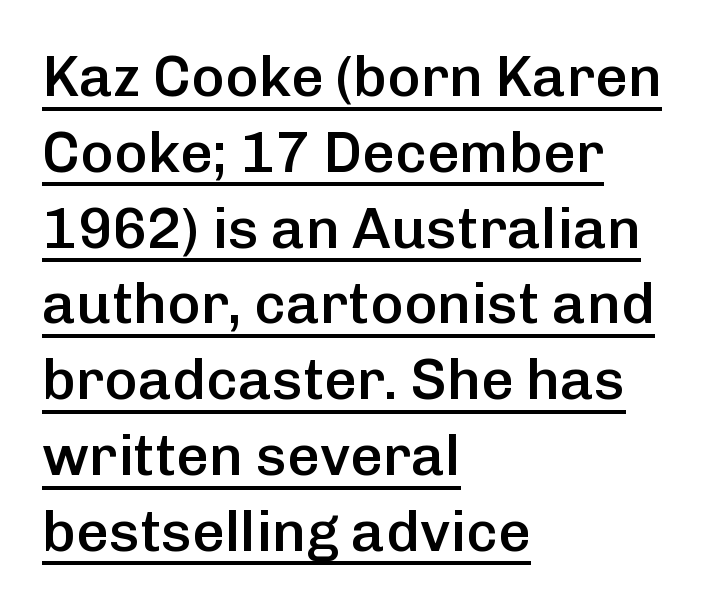
Its strokes are somewhat broadened, the hallmark of semibold type. Examine the stroke ends and you'll find no serifs. The rendering uses a moderate line-height, typical for paragraphs. Students, observe the line beneath the letters — that is underlining. Every stem runs plumb, perpendicular to the baseline.
